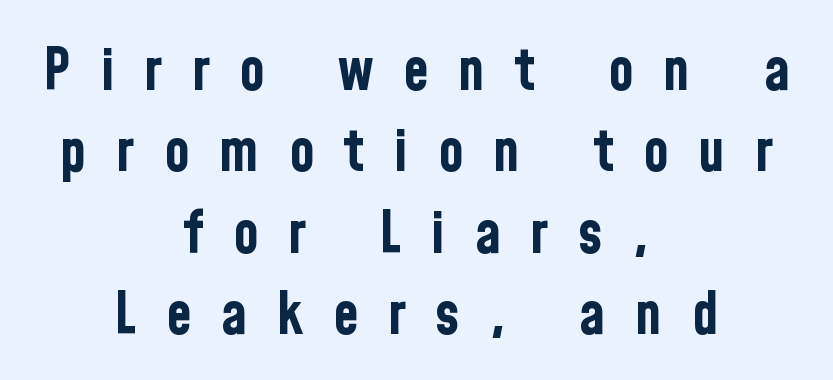
The image shows 59 px bold, condensed sans-serif type, upright; set centered, normal line spacing (1.38x), unusually wide letter spacing (+0.5 em), not underlined; low stroke contrast and a medium x-height.
